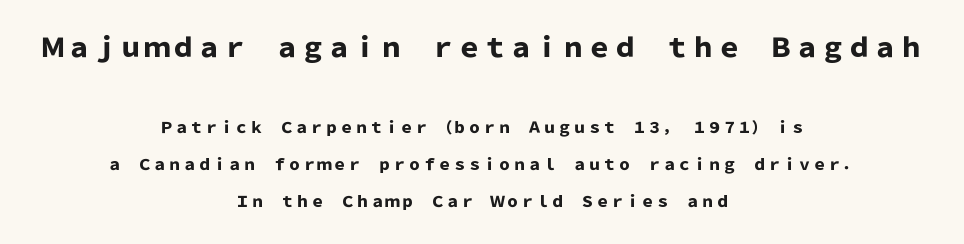
Q: Is the text bold? A: Yes.
Q: Is the text italic (slanted)? A: No, it is upright.
Q: Is the text underlined? A: No.
Q: How is the paragraph aligned? A: Centered.
Q: Is the spacing between letters normal or unusually wide? A: Normal.
Q: Is the spacing between lines tight, normal or loose? A: Loose.
Q: Which block of text is set in a larger size, the first (top) or the second (bottom)? A: The first (top) one.
